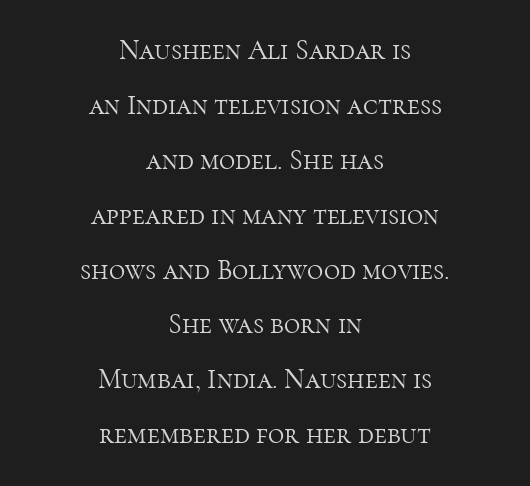
{"serif": "yes", "italic": "no", "bold": "no", "weight": "light", "width": "normal", "stroke_contrast": "high", "x_height": "medium", "monospaced": "no", "underline": "no", "align": "center", "line_spacing": "loose", "line_spacing_ratio": 1.96, "letter_spacing": "normal", "letter_spacing_em": 0.0, "glyph_px": 28}
